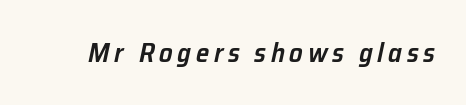
Q: Is the text bold? A: Semi-bold.
Q: Is the text italic (slanted)? A: Yes, it leans right by about 12 degrees.
Q: Is the text underlined? A: No.
